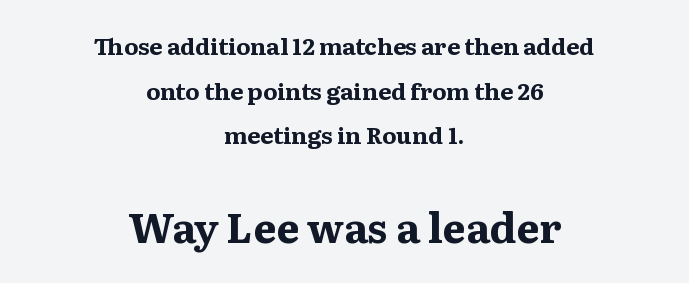
{"serif": "yes", "italic": "no", "bold": "yes", "weight": "bold", "width": "normal", "stroke_contrast": "medium", "x_height": "medium", "monospaced": "no", "underline": "no", "align": "center", "line_spacing": "loose", "line_spacing_ratio": 1.94, "letter_spacing": "normal", "letter_spacing_em": 0.0, "larger_block": "second", "size_ratio": 1.78, "glyph_px": 41}
